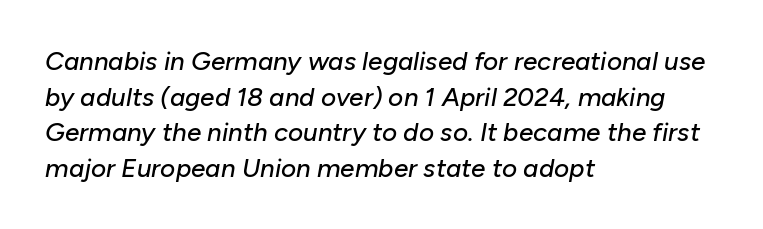
These lines were composed using italics. A student would call this left alignment; a typographer would say flush left, rag right. Rule under the text: the space is simply empty. In terms of letterspacing, this is plain default setting. The space between consecutive lines is moderate.
